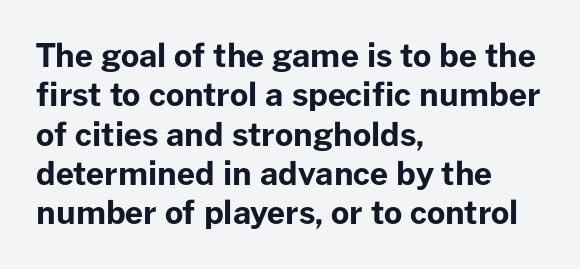
The image shows 32 px bold sans-serif type, upright; set left-aligned, line spacing 1.23x, normal letter spacing, not underlined; low stroke contrast and a medium x-height.
